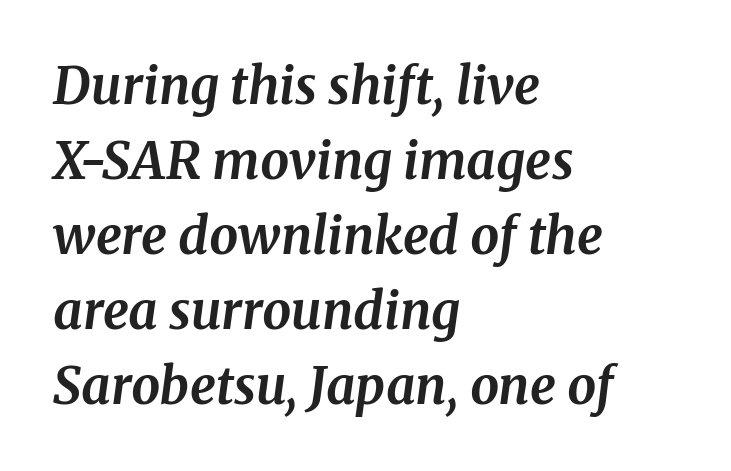
Is the type slanted? Yes — the strokes lean at a clear angle. Regarding serifs, this sample has them. One-word summary of the alignment: left. Stroke thickness is high; the sample reads as a true bold. Does the leading feel generous? No, just average. A bare baseline throughout the passage.
